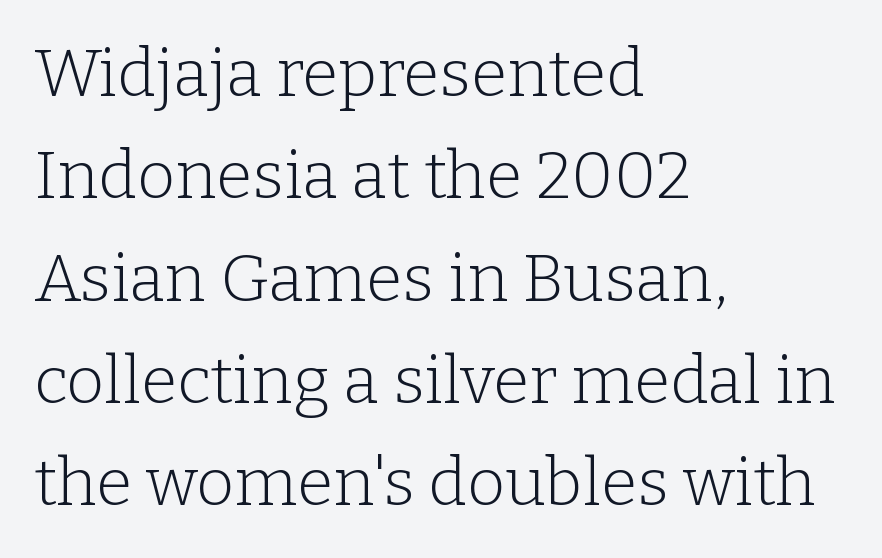
Q: Is the text bold? A: No.
Q: Is the text italic (slanted)? A: No, it is upright.
Q: Is the typeface a serif or a sans-serif typeface? A: Serif.
Q: Is the text underlined? A: No.
Q: How is the paragraph aligned? A: Left-aligned.
Q: Is the spacing between letters normal or unusually wide? A: Normal.
Q: Is the spacing between lines tight, normal or loose? A: Normal.
Q: Width (condensed, normal, or wide)? A: Normal.
Q: Stroke contrast? A: Low.
Q: x-height? A: Medium.
Q: Monospaced? A: No.
